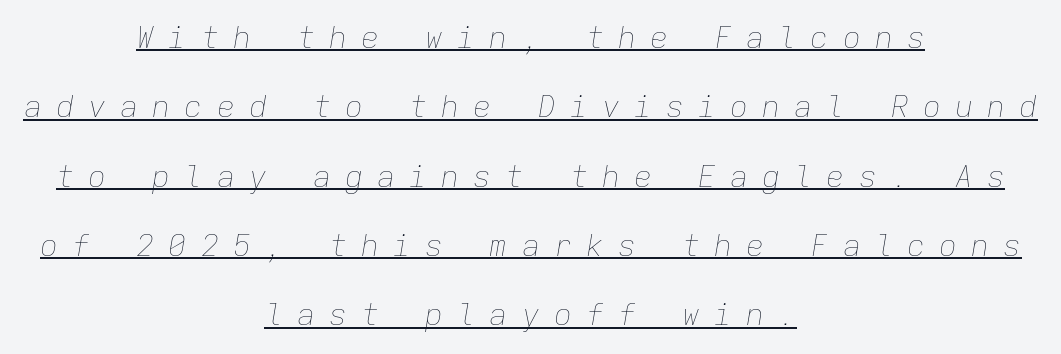
{"italic": "yes", "lean": "right", "slant_degrees": 9, "bold": "no", "weight": "thin", "width": "normal", "stroke_contrast": "low", "x_height": "medium", "monospaced": "yes", "underline": "yes", "align": "center", "line_spacing": "loose", "line_spacing_ratio": 2.31, "letter_spacing": "wide", "letter_spacing_em": 0.47, "glyph_px": 30}
